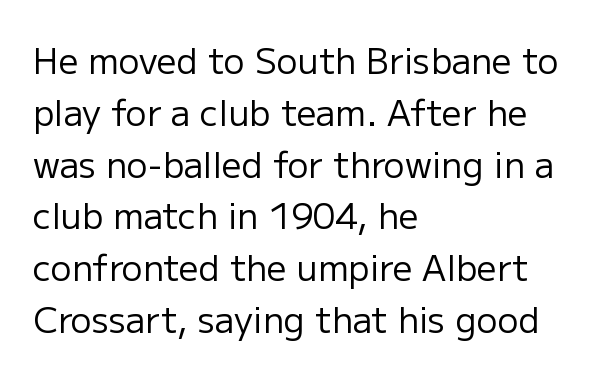
{"serif": "no", "italic": "no", "bold": "no", "weight": "regular", "width": "normal", "stroke_contrast": "low", "x_height": "medium", "monospaced": "no", "underline": "no", "align": "left", "line_spacing": "normal", "line_spacing_ratio": 1.48, "letter_spacing": "normal", "letter_spacing_em": 0.0, "glyph_px": 35}
